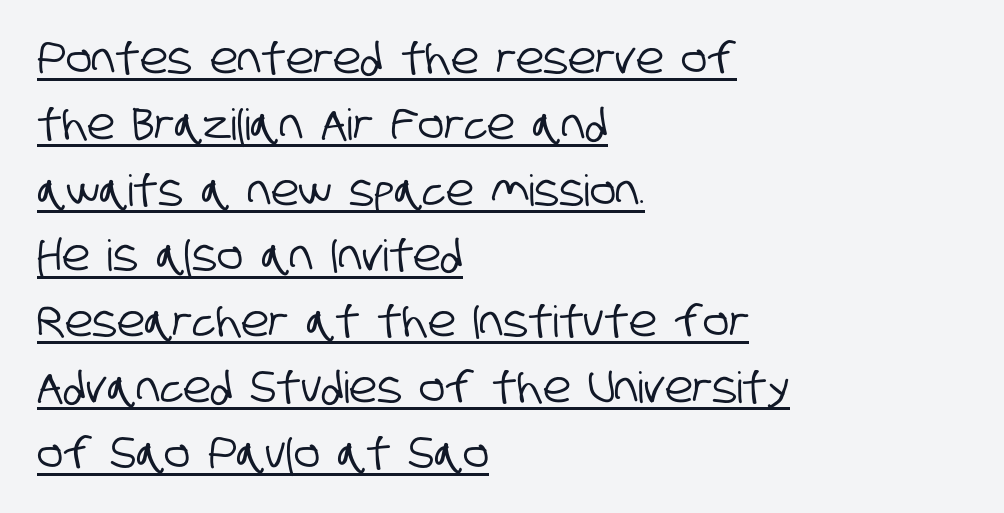
Looks like regular typesetting: each glyph gets only the width it needs. A classic flush-left, rag-right setting is used for this passage. Check where the strokes stop: nothing finishes them off — pure sans. How are the letters spaced? Ordinarily, with no added tracking.
